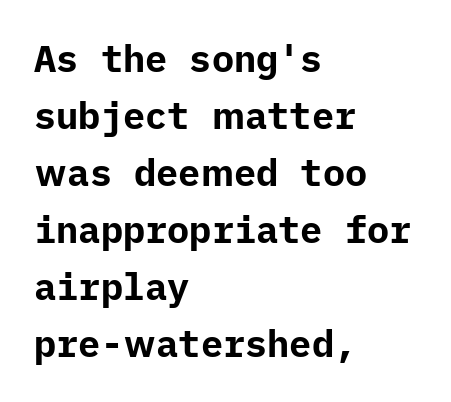
The image shows 37 px bold sans-serif type, upright; set left-aligned, normal line spacing (1.54x), normal letter spacing, not underlined; low stroke contrast and a medium x-height.
